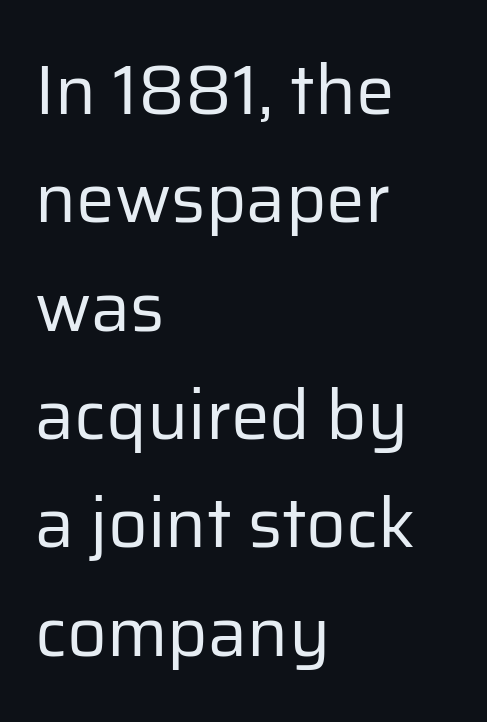
{"serif": "no", "italic": "no", "bold": "no", "weight": "regular", "width": "normal", "stroke_contrast": "low", "x_height": "medium", "monospaced": "no", "underline": "no", "align": "left", "line_spacing": "normal", "line_spacing_ratio": 1.57, "letter_spacing": "normal", "letter_spacing_em": 0.0, "glyph_px": 69}
